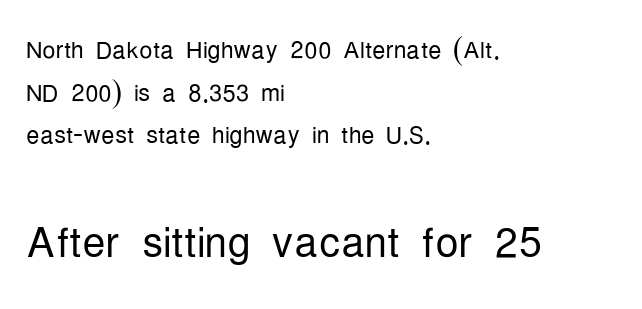
The image shows 58 px light, condensed sans-serif type, upright; set left-aligned, normal line spacing (1.29x), normal letter spacing, not underlined; the second (bottom) block is 1.76x larger; low stroke contrast and a medium x-height.
